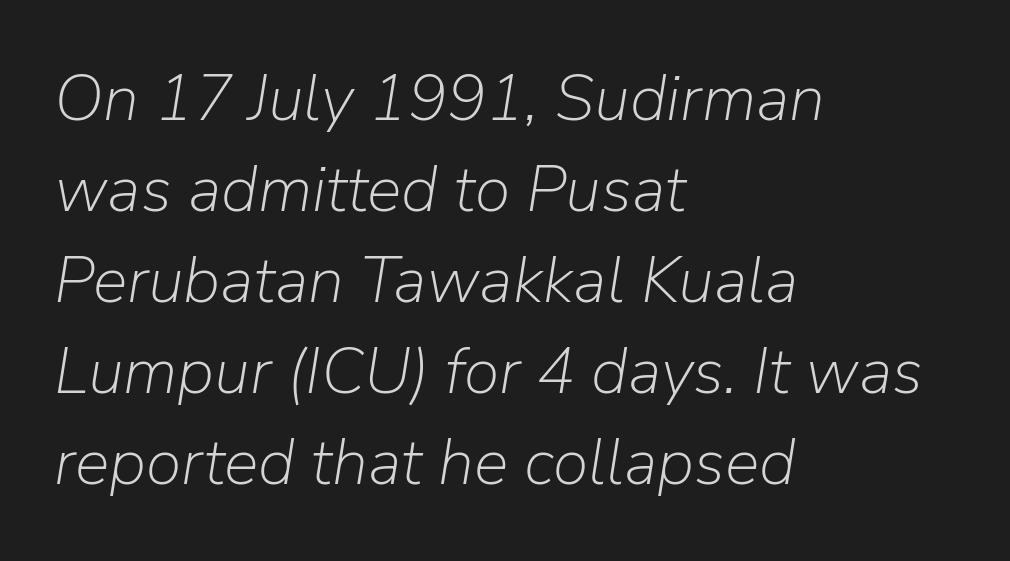
{"italic": "yes", "lean": "right", "slant_degrees": 9, "bold": "no", "weight": "light", "width": "normal", "stroke_contrast": "low", "x_height": "medium", "monospaced": "no", "underline": "no", "align": "left", "line_spacing": "normal", "line_spacing_ratio": 1.4, "letter_spacing": "normal", "letter_spacing_em": 0.0, "glyph_px": 65}
